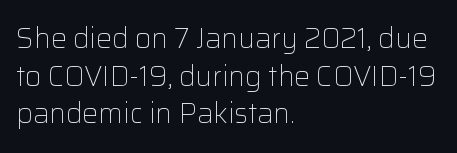
Q: Is the text bold? A: No.
Q: Is the text italic (slanted)? A: No, it is upright.
Q: Is the typeface a serif or a sans-serif typeface? A: Sans-serif.
Q: Is the text underlined? A: No.
Q: How is the paragraph aligned? A: Left-aligned.
Q: Is the spacing between letters normal or unusually wide? A: Normal.
Q: Is the spacing between lines tight, normal or loose? A: Normal.
Q: Width (condensed, normal, or wide)? A: Normal.
Q: Stroke contrast? A: Low.
Q: x-height? A: Medium.
Q: Monospaced? A: No.
